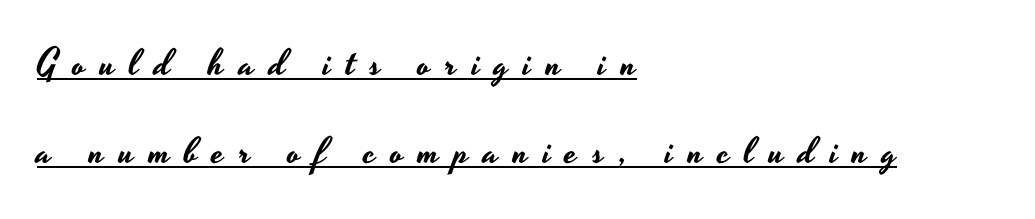
Q: Is the text italic (slanted)? A: Yes.
Q: Is the typeface a serif or a sans-serif typeface? A: Sans-serif.
Q: Is the text underlined? A: Yes.
Q: How is the paragraph aligned? A: Left-aligned.
Q: Is the spacing between letters normal or unusually wide? A: Unusually wide.
Q: Is the spacing between lines tight, normal or loose? A: Loose.
Q: Width (condensed, normal, or wide)? A: Wide.
Q: Stroke contrast? A: Low.
Q: x-height? A: Small.
Q: Monospaced? A: No.
